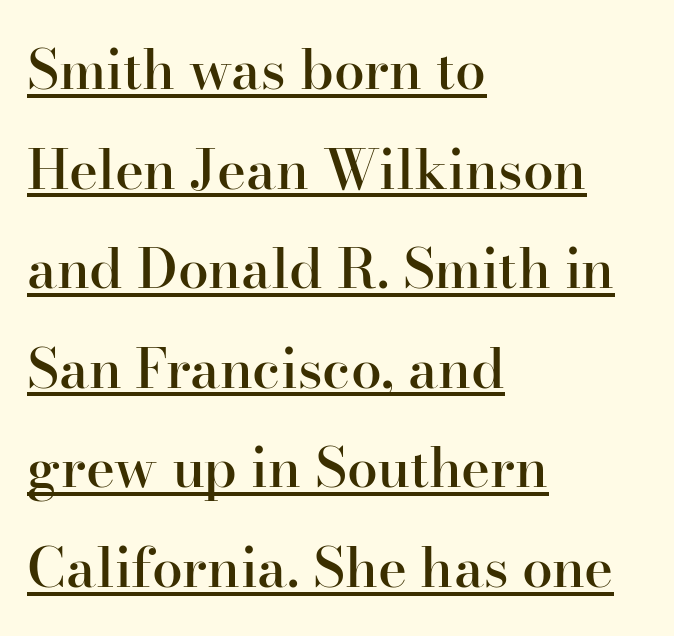
Q: Is the text bold? A: Semi-bold.
Q: Is the text italic (slanted)? A: No, it is upright.
Q: Is the typeface a serif or a sans-serif typeface? A: Serif.
Q: Is the text underlined? A: Yes.
Q: How is the paragraph aligned? A: Left-aligned.
Q: Is the spacing between letters normal or unusually wide? A: Normal.
Q: Width (condensed, normal, or wide)? A: Normal.
Q: Stroke contrast? A: High.
Q: x-height? A: Small.
Q: Monospaced? A: No.
